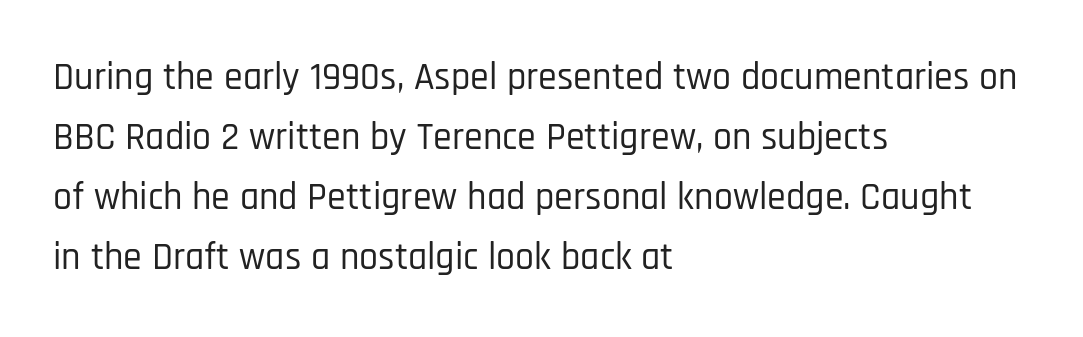
Is there any slant? The stems are plumb. Short and long lines alike share a common starting point at left. A typesetter would call this proportional, since set widths differ per character. The lines sit at an ordinary, default distance from one another. The words here are not underlined. Letterform terminals end flat and unadorned throughout the passage.
